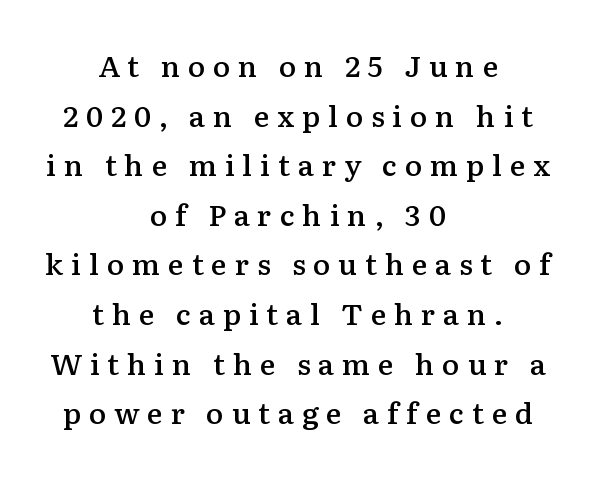
{"serif": "yes", "italic": "no", "bold": "semi", "weight": "semibold", "width": "normal", "stroke_contrast": "medium", "x_height": "medium", "monospaced": "no", "underline": "no", "align": "center", "line_spacing_ratio": 1.71, "letter_spacing": "wide", "letter_spacing_em": 0.27, "glyph_px": 29}
